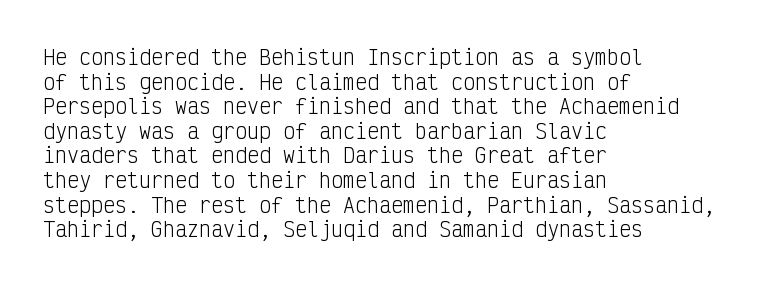
Q: Is the text bold? A: No.
Q: Is the text italic (slanted)? A: No, it is upright.
Q: Is the text underlined? A: No.
Q: How is the paragraph aligned? A: Left-aligned.
Q: Is the spacing between letters normal or unusually wide? A: Normal.
